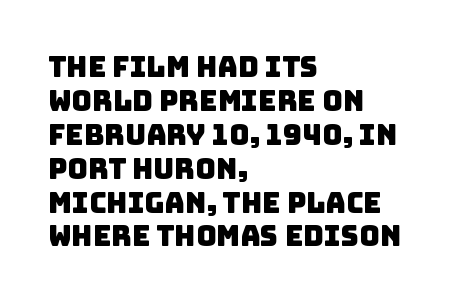
{"serif": "no", "width": "normal", "stroke_contrast": "low", "x_height": "large", "monospaced": "no", "underline": "no", "align": "left", "line_spacing_ratio": 1.21, "letter_spacing": "normal", "letter_spacing_em": 0.0, "glyph_px": 28}
